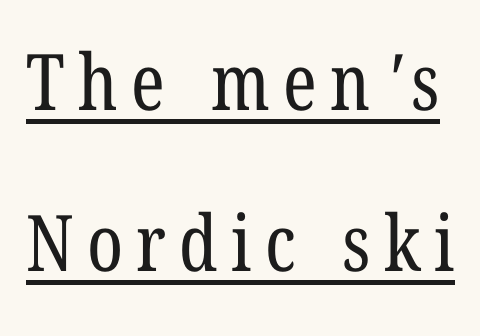
The image shows 78 px regular-weight, condensed serif type; set loose line spacing (2.06x), underlined; low stroke contrast and a medium x-height.
